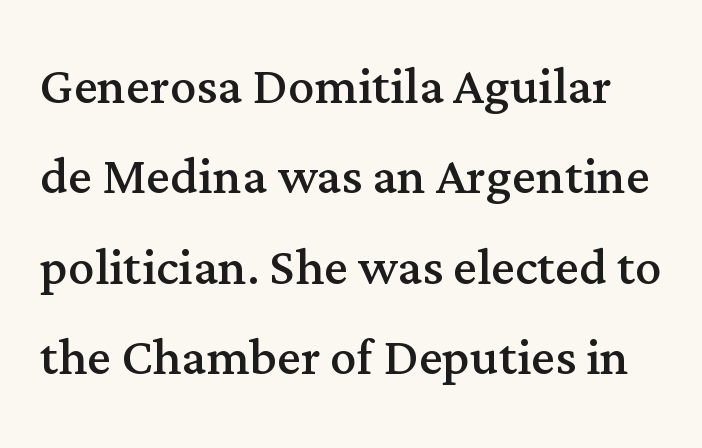
{"serif": "yes", "italic": "no", "bold": "no", "weight": "regular", "width": "normal", "stroke_contrast": "medium", "x_height": "medium", "monospaced": "no", "underline": "no", "line_spacing": "normal", "line_spacing_ratio": 1.37, "letter_spacing": "normal", "letter_spacing_em": 0.0, "glyph_px": 66}
